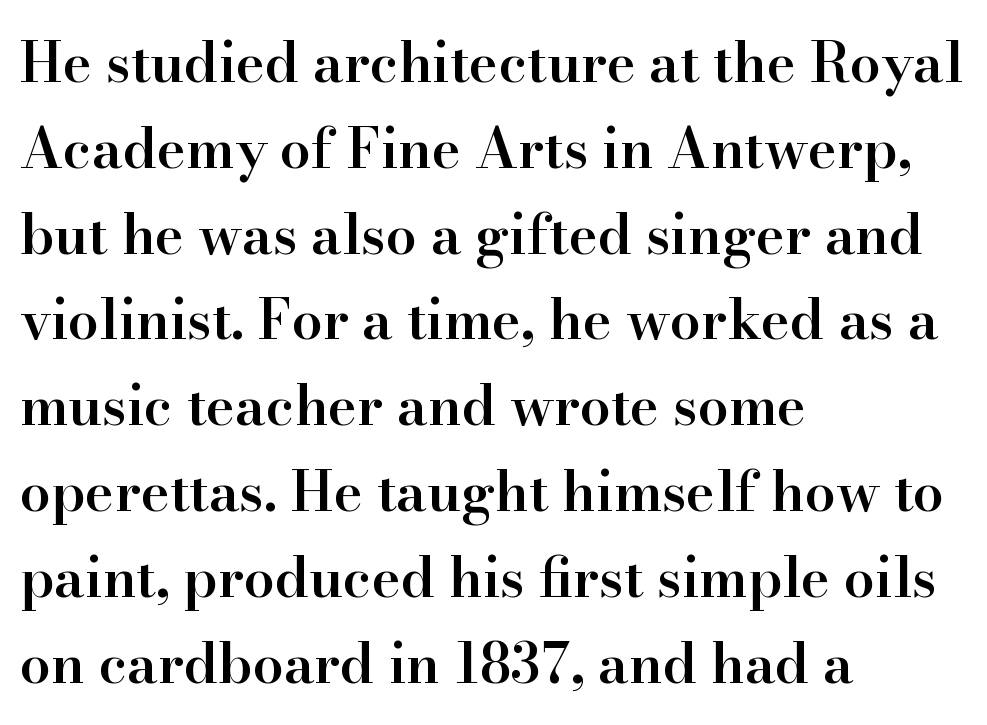
This sample uses a serif face. The font's upright variant was chosen for this text. All the whitespace from short lines collects on the right. Each letter keeps its own natural width here, so spacing adapts to shape. The face used here is a semibold: visibly heavier than regular, lighter than bold.
